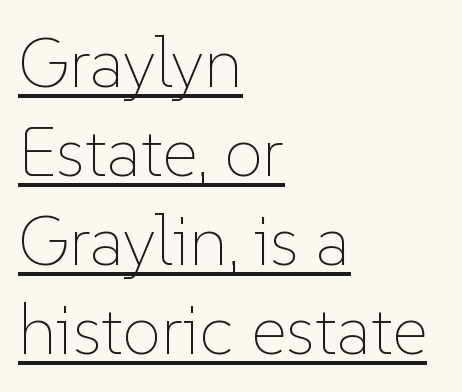
{"italic": "no", "bold": "no", "weight": "thin", "width": "normal", "stroke_contrast": "low", "x_height": "medium", "monospaced": "no", "underline": "yes", "align": "left", "line_spacing": "normal", "line_spacing_ratio": 1.27, "letter_spacing": "normal", "letter_spacing_em": 0.0, "glyph_px": 70}
